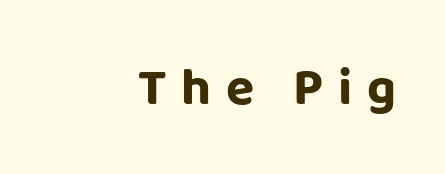
The image shows 52 px bold sans-serif type, upright; set right-aligned, unusually wide letter spacing (+0.28 em), not underlined; low stroke contrast and a large x-height.
